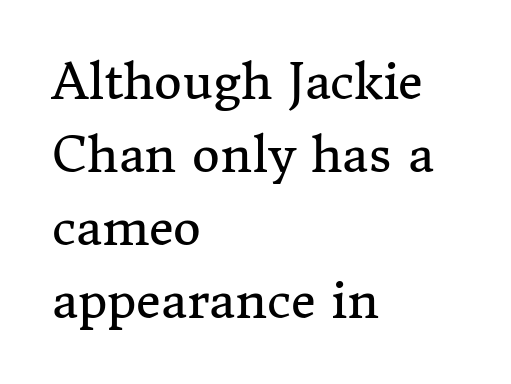
{"serif": "yes", "italic": "no", "bold": "no", "weight": "regular", "width": "normal", "stroke_contrast": "medium", "x_height": "medium", "monospaced": "no", "underline": "no", "align": "left", "line_spacing": "normal", "line_spacing_ratio": 1.52, "letter_spacing": "normal", "letter_spacing_em": 0.0, "glyph_px": 48}
